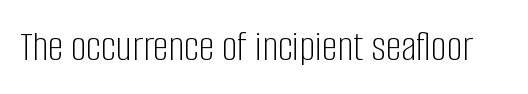
{"serif": "no", "italic": "no", "bold": "no", "weight": "light", "width": "condensed", "stroke_contrast": "low", "x_height": "large", "monospaced": "no", "underline": "no", "letter_spacing": "normal", "letter_spacing_em": 0.0, "glyph_px": 44}
